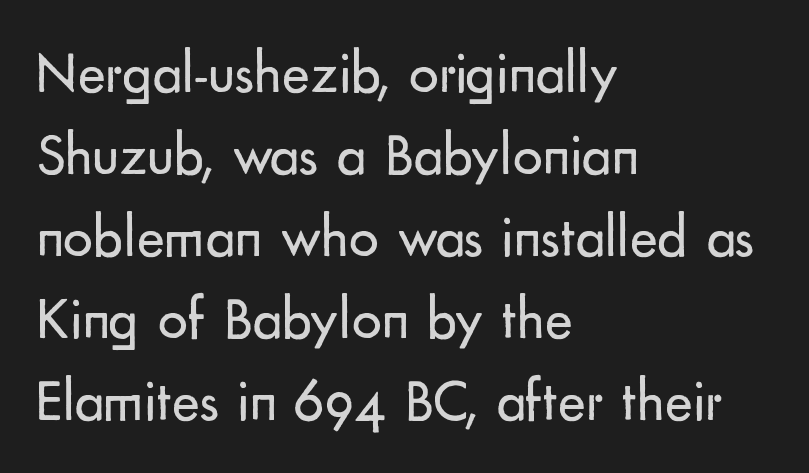
The line-height multiplier appears to be the usual default. Varying glyph widths throughout — classic text-font behaviour. Descender tails drop into unmarked territory. Observe the ordinary spacing: letters are neighbours, not strangers. No extra ink here — the face is not bold. In terms of letterform style, serifs are entirely absent.
